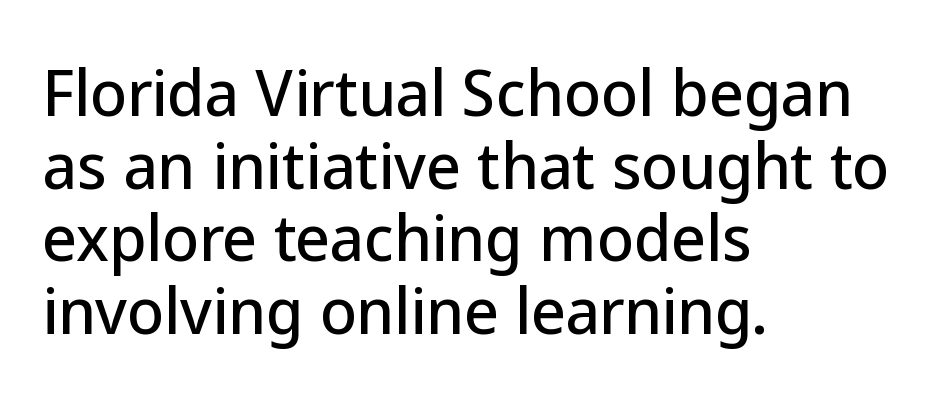
The foot of each line stays bare and open. Do the characters align in a grid? No, the font is proportional. The font's upright variant was chosen for this text. There is no visible air inserted between adjacent glyphs. The paragraph has a hard left edge and a soft right edge.
